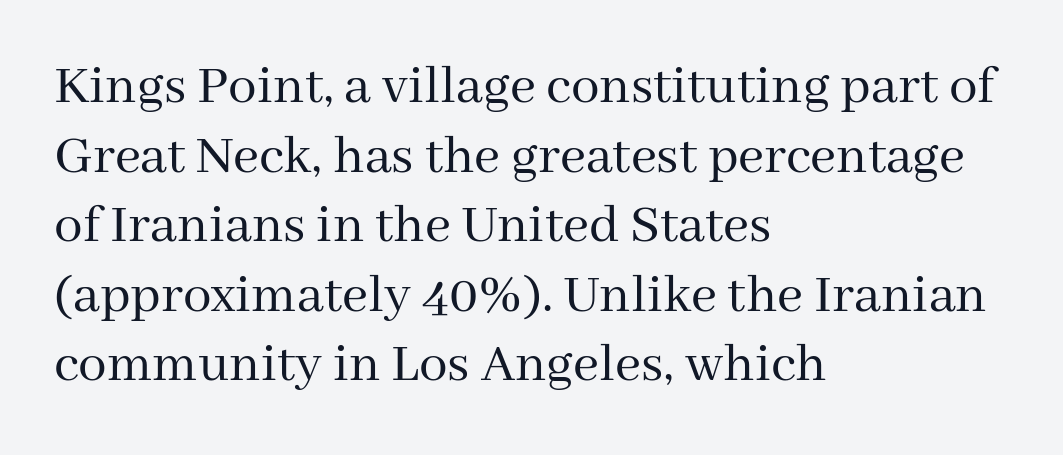
Q: Is the text bold? A: No.
Q: Is the text italic (slanted)? A: No, it is upright.
Q: Is the typeface a serif or a sans-serif typeface? A: Serif.
Q: Is the text underlined? A: No.
Q: How is the paragraph aligned? A: Left-aligned.
Q: Is the spacing between letters normal or unusually wide? A: Normal.
Q: Width (condensed, normal, or wide)? A: Normal.
Q: Stroke contrast? A: Medium.
Q: x-height? A: Medium.
Q: Monospaced? A: No.
